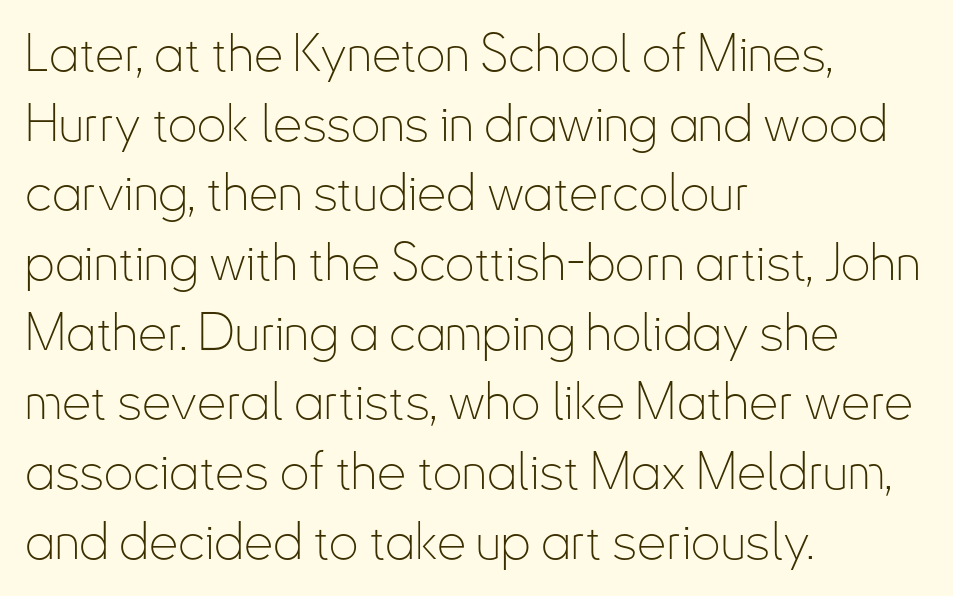
Q: Is the text bold? A: No.
Q: Is the text italic (slanted)? A: No, it is upright.
Q: Is the typeface a serif or a sans-serif typeface? A: Sans-serif.
Q: Is the text underlined? A: No.
Q: How is the paragraph aligned? A: Left-aligned.
Q: Is the spacing between letters normal or unusually wide? A: Normal.
Q: Is the spacing between lines tight, normal or loose? A: Normal.
Q: Width (condensed, normal, or wide)? A: Condensed.
Q: Stroke contrast? A: Low.
Q: x-height? A: Small.
Q: Monospaced? A: No.
